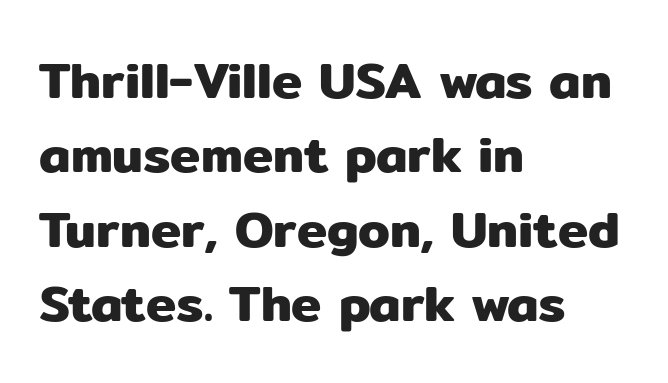
{"serif": "no", "italic": "no", "width": "normal", "stroke_contrast": "low", "x_height": "medium", "monospaced": "no", "underline": "no", "align": "left", "line_spacing": "normal", "line_spacing_ratio": 1.46, "letter_spacing": "normal", "letter_spacing_em": 0.0, "glyph_px": 51}
